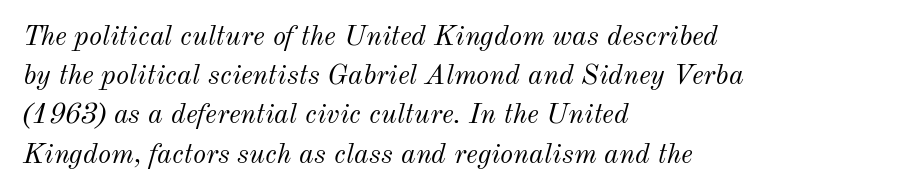
This sample has the flowing, uneven cadence of proportional lettering. This block has exactly the height ordinary leading produces. The strokes are not fattened; the text isn't bold. You could call the tracking neutral — neither tight nor loose. Plain, unruled lines of type. Which margin do the lines hug? The left one — the right edge is uneven.
